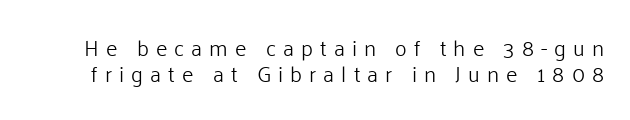
Rendered with straight, roman letterforms. Honestly, there is no underline to notice here at all. Heaviness? Minimal to ordinary, like unemphasized prose. Characters follow at a spacing far wider than the type designer built in.
